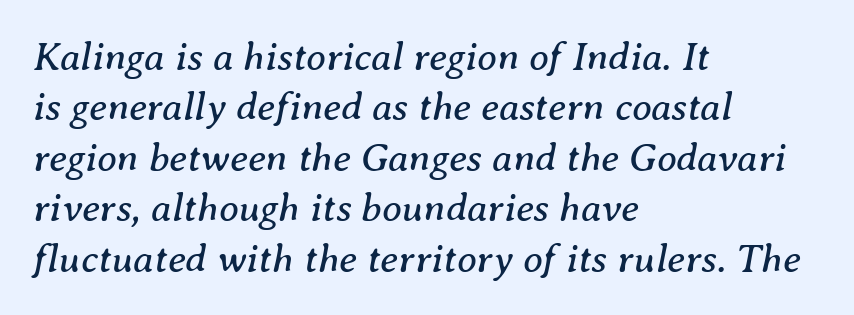
The image shows 40 px regular-weight serif type, italic (leaning right); set left-aligned, normal line spacing (1.26x), normal letter spacing, not underlined; medium stroke contrast and a medium x-height.
